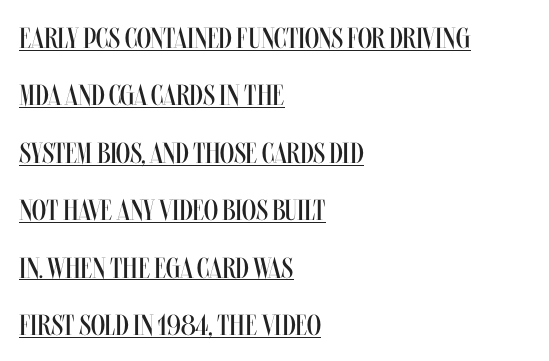
The image shows 29 px regular-weight, condensed type, upright; set left-aligned, loose line spacing (1.98x), normal letter spacing, underlined; medium stroke contrast and a large x-height.
